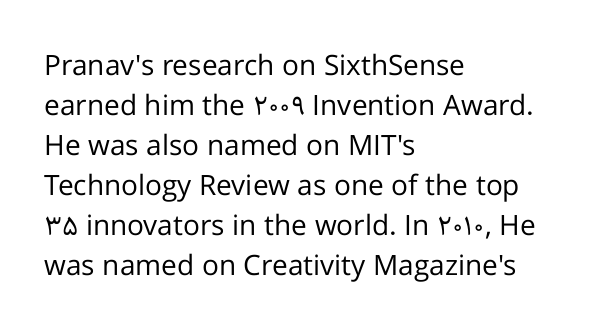
Typographically, this falls in the sans-serif category. Default kerning and tracking; the words read as compact shapes. Do the characters align in a grid? No, the font is proportional. Italic? Not at all — the glyphs are vertical. The cut favours lightness, reaching ordinary text weight at its darkest. Vertical spacing — default.
